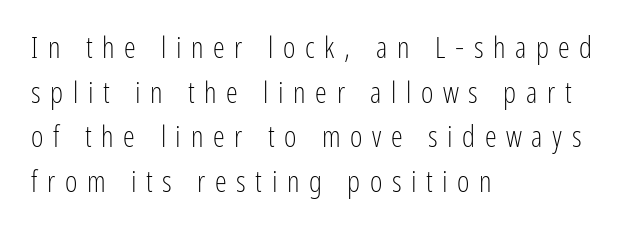
Q: Is the text bold? A: No.
Q: Is the text italic (slanted)? A: No, it is upright.
Q: Is the typeface a serif or a sans-serif typeface? A: Sans-serif.
Q: Is the text underlined? A: No.
Q: How is the paragraph aligned? A: Left-aligned.
Q: Is the spacing between letters normal or unusually wide? A: Unusually wide.
Q: Is the spacing between lines tight, normal or loose? A: Normal.
Q: Width (condensed, normal, or wide)? A: Condensed.
Q: Stroke contrast? A: Low.
Q: x-height? A: Medium.
Q: Monospaced? A: No.
